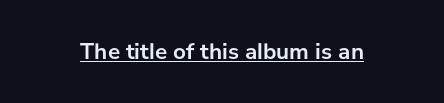
{"italic": "no", "bold": "yes", "underline": "yes", "letter_spacing": "normal", "letter_spacing_em": 0.0, "glyph_px": 23}
